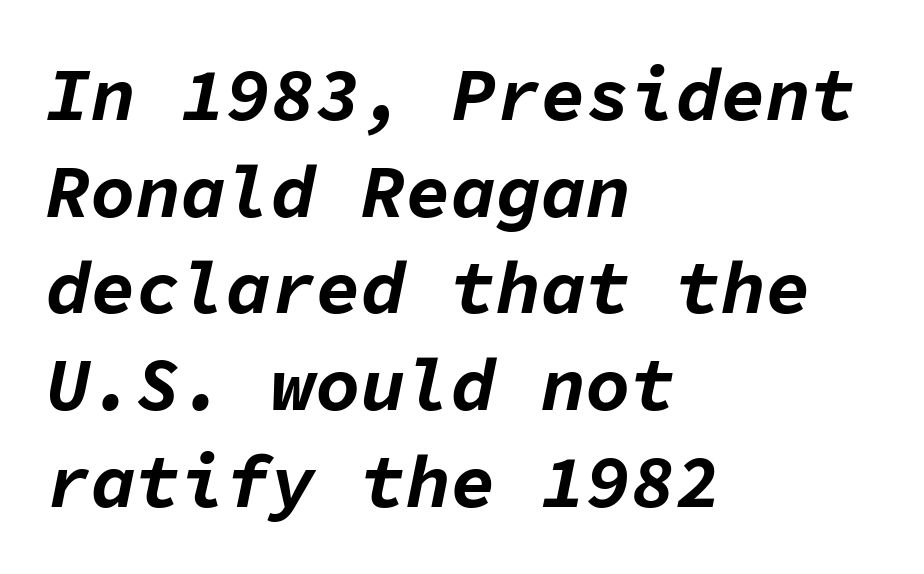
Q: Is the text bold? A: Yes.
Q: Is the text italic (slanted)? A: Yes, it leans right by about 11 degrees.
Q: Is the text underlined? A: No.
Q: How is the paragraph aligned? A: Left-aligned.
Q: Is the spacing between letters normal or unusually wide? A: Normal.
Q: Is the spacing between lines tight, normal or loose? A: Normal.
Q: Width (condensed, normal, or wide)? A: Normal.
Q: Stroke contrast? A: Low.
Q: x-height? A: Medium.
Q: Monospaced? A: Yes.
